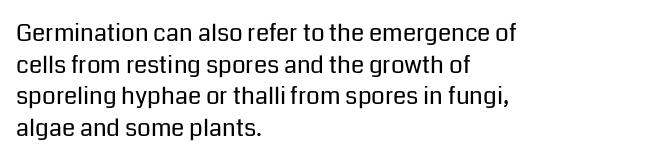
The image shows 24 px text type, upright; set left-aligned, normal line spacing (1.32x), normal letter spacing, not underlined.
